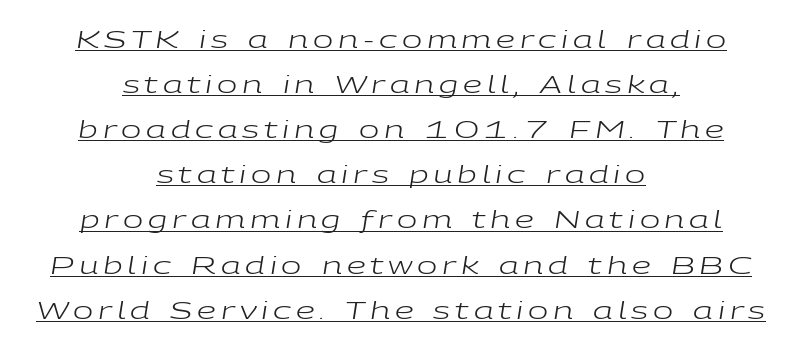
Ink coverage per letter is moderate at most. Leftover space on each line is divided equally before and after the words. A typesetter would call this heavily tracked-out type. The text carries the slant typical of an italic or oblique font.
